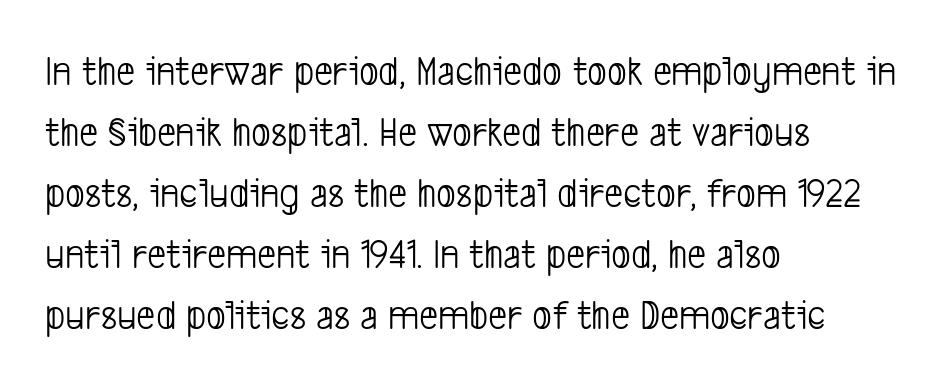
The image shows 42 px light, condensed sans-serif type; set left-aligned, normal line spacing (1.45x), normal letter spacing, not underlined; low stroke contrast and a medium x-height.
